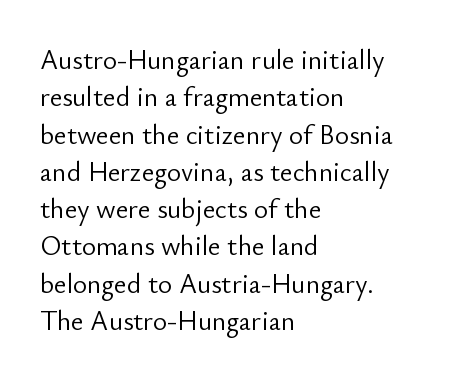
Interline gaps are of average width in this sample. Inter-character spacing is left at the font's built-in metrics. If you drew a line through each stem, it would be perfectly vertical. Words float on clear page, feet unadorned. Each line starts at the same left margin while the right side varies.
